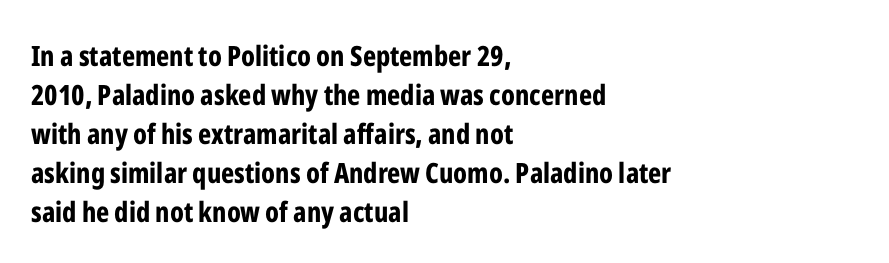
The image shows 28 px bold, condensed sans-serif type, upright; set left-aligned, normal line spacing (1.39x), normal letter spacing, not underlined; low stroke contrast and a medium x-height.
